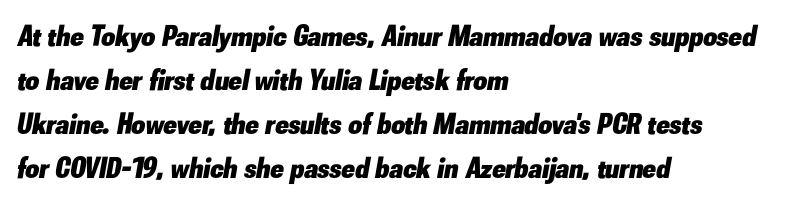
{"italic": "yes", "lean": "right", "slant_degrees": 10, "bold": "yes", "weight": "heavy", "width": "normal", "stroke_contrast": "low", "x_height": "small", "monospaced": "no", "underline": "no", "align": "left", "line_spacing": "normal", "line_spacing_ratio": 1.47, "letter_spacing": "normal", "letter_spacing_em": 0.0, "glyph_px": 30}
